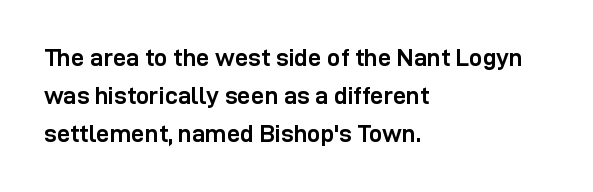
The image shows 24 px bold type, upright; set left-aligned, normal line spacing (1.59x), normal letter spacing, not underlined.
